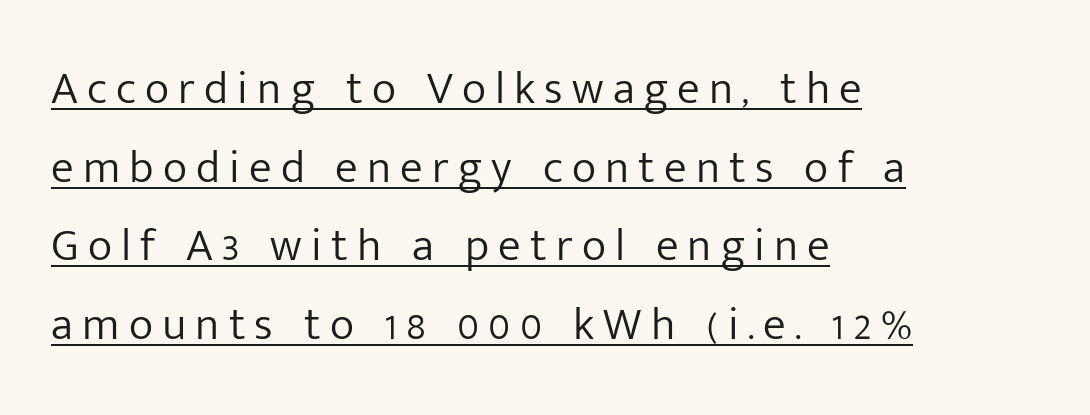
The letters look calm and open, with moderate or lighter stems. What kind of face is this? One without serifs — a sans. Typeset ragged right — the left edge is the straight one. This sample carries an underscore along the baseline area. In terms of posture, this sample is upright.
